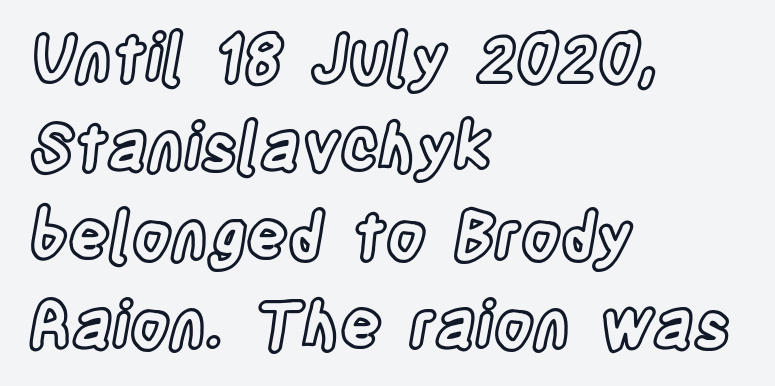
{"width": "condensed", "x_height": "large", "monospaced": "no", "underline": "no", "align": "left", "line_spacing": "normal", "line_spacing_ratio": 1.39, "letter_spacing": "normal", "letter_spacing_em": 0.0, "glyph_px": 64}
